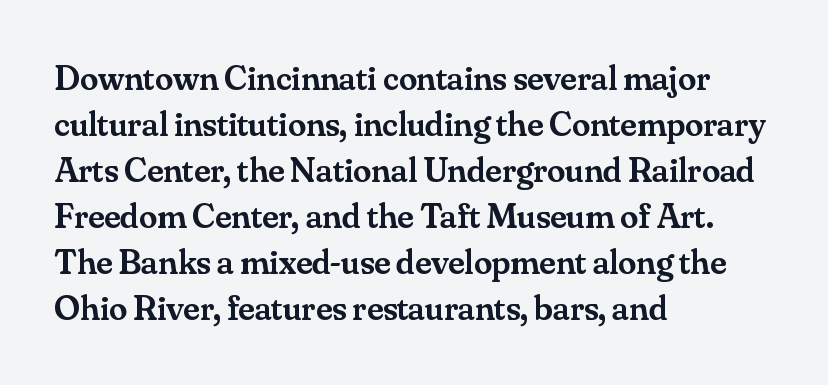
Q: Is the text bold? A: Semi-bold.
Q: Is the text italic (slanted)? A: No, it is upright.
Q: Is the typeface a serif or a sans-serif typeface? A: Serif.
Q: Is the text underlined? A: No.
Q: How is the paragraph aligned? A: Left-aligned.
Q: Is the spacing between letters normal or unusually wide? A: Normal.
Q: Is the spacing between lines tight, normal or loose? A: Normal.
Q: Width (condensed, normal, or wide)? A: Normal.
Q: Stroke contrast? A: Medium.
Q: x-height? A: Small.
Q: Monospaced? A: No.
